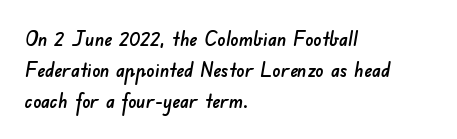
The image shows 20 px text type; set left-aligned, normal line spacing (1.56x), normal letter spacing, not underlined.
